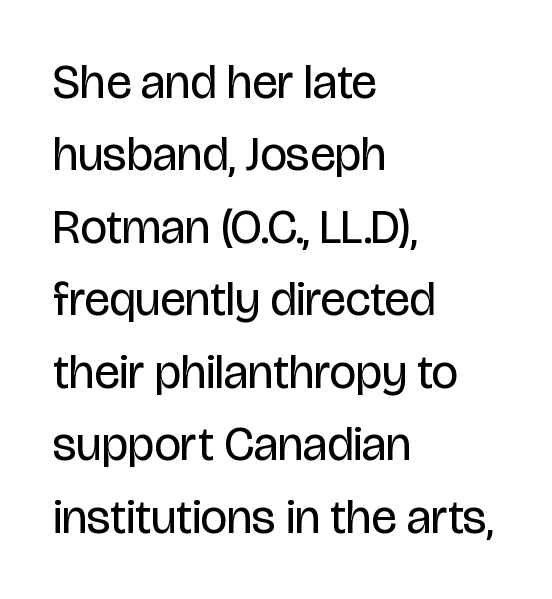
The image shows 48 px regular-weight, condensed sans-serif type, upright; set left-aligned, normal line spacing (1.51x), normal letter spacing, not underlined; low stroke contrast and a large x-height.
